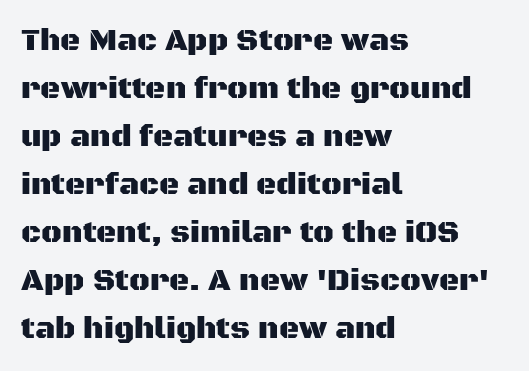
{"serif": "no", "italic": "no", "width": "normal", "stroke_contrast": "medium", "x_height": "large", "monospaced": "no", "underline": "no", "align": "left", "line_spacing": "normal", "line_spacing_ratio": 1.55, "letter_spacing": "normal", "letter_spacing_em": 0.0, "glyph_px": 31}
